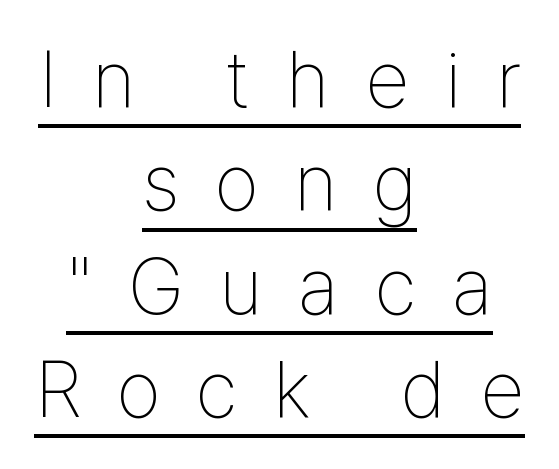
Ordinary non-slanted type is in use. Here the designer chose a conventional face with non-uniform glyph widths. Is the block centered? Yes — each line is placed symmetrically about the middle. A continuous stroke trails under the words, as in a hyperlink. How are the letters spaced? Widely, with obvious added tracking.
